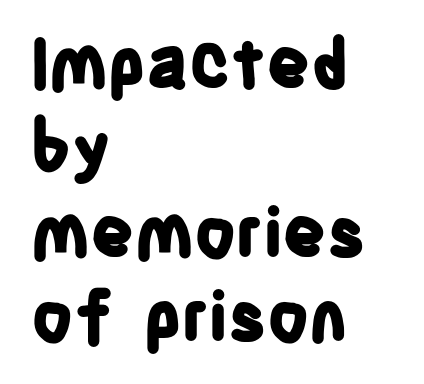
{"serif": "no", "italic": "no", "bold": "yes", "weight": "bold", "width": "condensed", "stroke_contrast": "low", "x_height": "large", "monospaced": "no", "underline": "no", "align": "left", "line_spacing_ratio": 1.24, "letter_spacing": "normal", "letter_spacing_em": 0.0, "glyph_px": 68}
